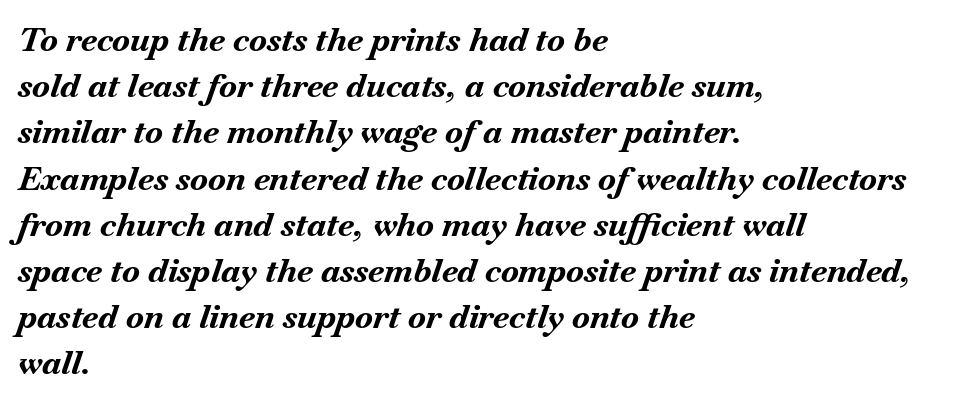
{"italic": "yes", "lean": "right", "slant_degrees": 18, "bold": "yes", "weight": "bold", "width": "normal", "stroke_contrast": "medium", "x_height": "small", "monospaced": "no", "underline": "no", "align": "left", "line_spacing": "normal", "line_spacing_ratio": 1.4, "letter_spacing": "normal", "letter_spacing_em": 0.0, "glyph_px": 33}
